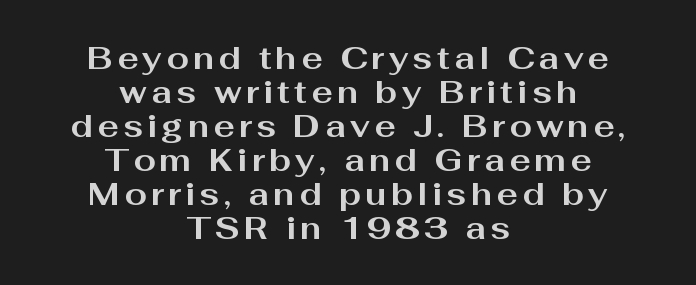
{"serif": "no", "italic": "no", "bold": "yes", "weight": "bold", "width": "wide", "stroke_contrast": "medium", "x_height": "medium", "monospaced": "no", "underline": "no", "align": "center", "line_spacing": "tight", "line_spacing_ratio": 1.06, "glyph_px": 32}
